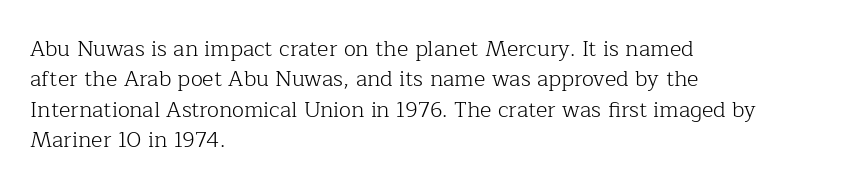
Q: Is the text bold? A: No.
Q: Is the text italic (slanted)? A: No, it is upright.
Q: Is the text underlined? A: No.
Q: How is the paragraph aligned? A: Left-aligned.
Q: Is the spacing between letters normal or unusually wide? A: Normal.
Q: Is the spacing between lines tight, normal or loose? A: Normal.
